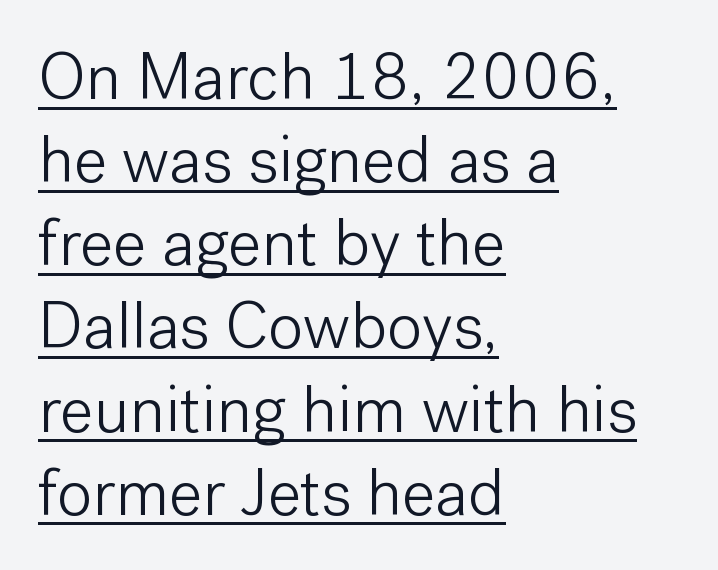
Q: Is the text bold? A: No.
Q: Is the text italic (slanted)? A: No, it is upright.
Q: Is the typeface a serif or a sans-serif typeface? A: Sans-serif.
Q: Is the text underlined? A: Yes.
Q: How is the paragraph aligned? A: Left-aligned.
Q: Is the spacing between letters normal or unusually wide? A: Normal.
Q: Is the spacing between lines tight, normal or loose? A: Normal.
Q: Width (condensed, normal, or wide)? A: Normal.
Q: Stroke contrast? A: Low.
Q: x-height? A: Medium.
Q: Monospaced? A: No.
